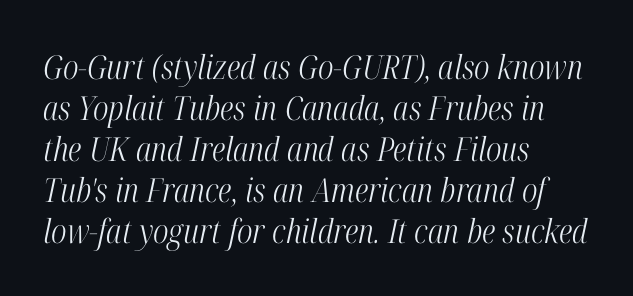
Q: Is the text bold? A: No.
Q: Is the text italic (slanted)? A: Yes, it leans right by about 12 degrees.
Q: Is the typeface a serif or a sans-serif typeface? A: Serif.
Q: Is the text underlined? A: No.
Q: How is the paragraph aligned? A: Left-aligned.
Q: Is the spacing between letters normal or unusually wide? A: Normal.
Q: Width (condensed, normal, or wide)? A: Condensed.
Q: Stroke contrast? A: High.
Q: x-height? A: Medium.
Q: Monospaced? A: No.
